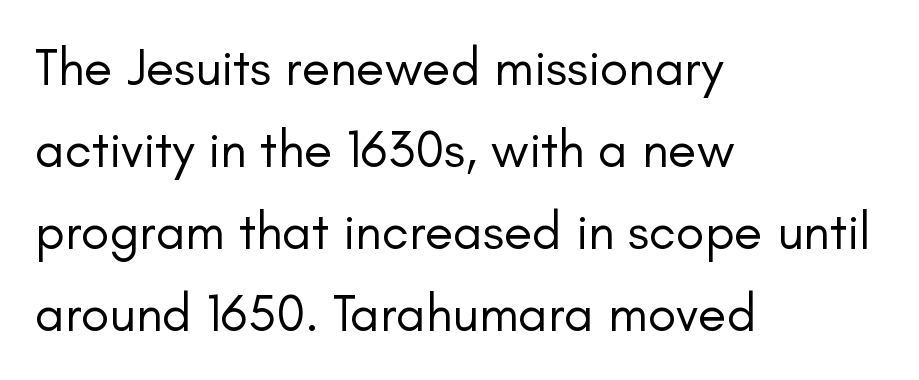
Q: Is the text bold? A: No.
Q: Is the text italic (slanted)? A: No, it is upright.
Q: Is the typeface a serif or a sans-serif typeface? A: Sans-serif.
Q: Is the text underlined? A: No.
Q: How is the paragraph aligned? A: Left-aligned.
Q: Is the spacing between letters normal or unusually wide? A: Normal.
Q: Is the spacing between lines tight, normal or loose? A: Normal.
Q: Width (condensed, normal, or wide)? A: Normal.
Q: Stroke contrast? A: Low.
Q: x-height? A: Small.
Q: Monospaced? A: No.
